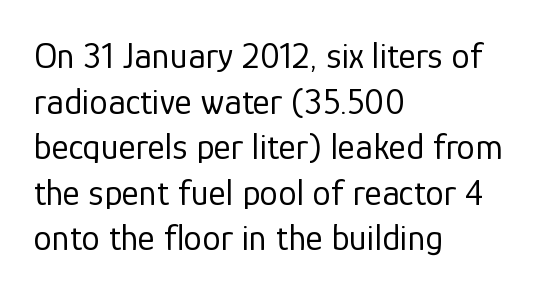
Ordinary non-slanted type is in use. These lines are rendered in a variable-pitch font. Glyph-to-glyph distance matches everyday printed text. The string is rendered with underlining switched off. The font is comparable to plain body text, perhaps lighter. The setting favours the left margin, as ordinary paragraphs usually do.
